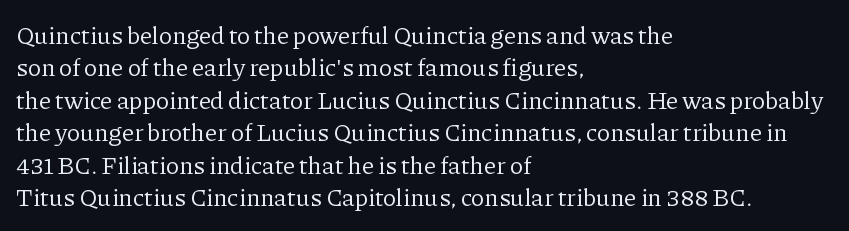
The image shows 25 px text type, upright; set left-aligned, normal line spacing (1.3x), normal letter spacing, not underlined.
